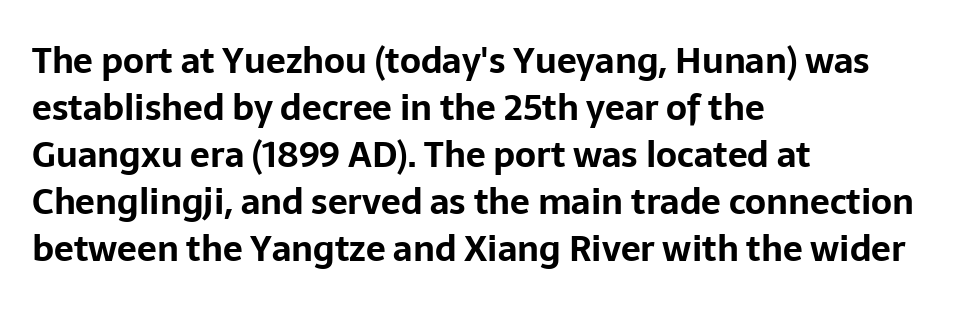
Q: Is the text bold? A: Yes.
Q: Is the text italic (slanted)? A: No, it is upright.
Q: Is the typeface a serif or a sans-serif typeface? A: Sans-serif.
Q: Is the text underlined? A: No.
Q: How is the paragraph aligned? A: Left-aligned.
Q: Is the spacing between letters normal or unusually wide? A: Normal.
Q: Is the spacing between lines tight, normal or loose? A: Normal.
Q: Width (condensed, normal, or wide)? A: Normal.
Q: Stroke contrast? A: Low.
Q: x-height? A: Medium.
Q: Monospaced? A: No.
